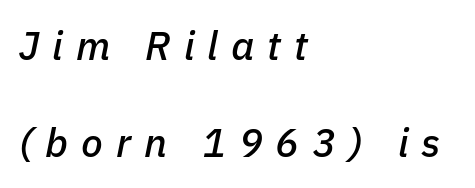
The foot of each line stays bare and open. A typesetter would mark this as italic. Is this a fixed-width face? No — the glyphs have proportional, varying widths. Characters follow at a spacing far wider than the type designer built in. In CSS terms this would be text-align: left.
